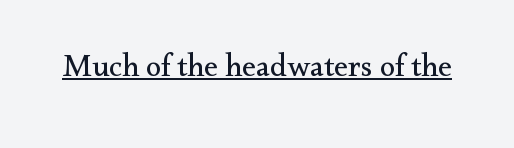
The image shows 31 px regular-weight serif type, upright; set normal letter spacing, underlined; medium stroke contrast and a small x-height.
